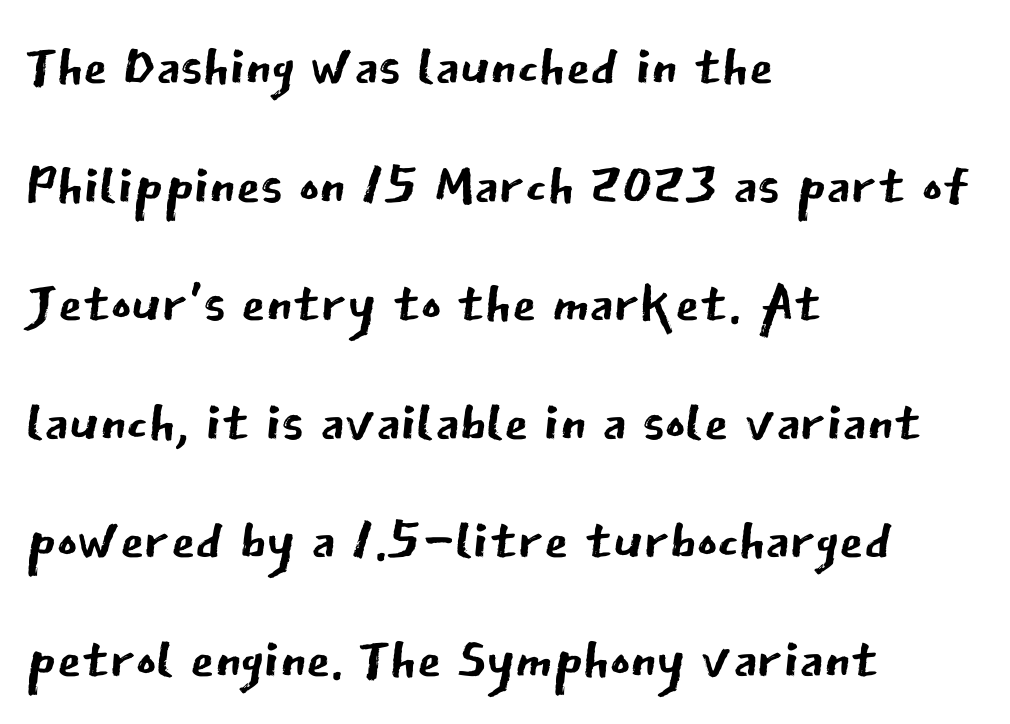
The image shows 78 px regular-weight sans-serif type, upright; set left-aligned, normal line spacing (1.52x), normal letter spacing, not underlined; low stroke contrast and a medium x-height.
